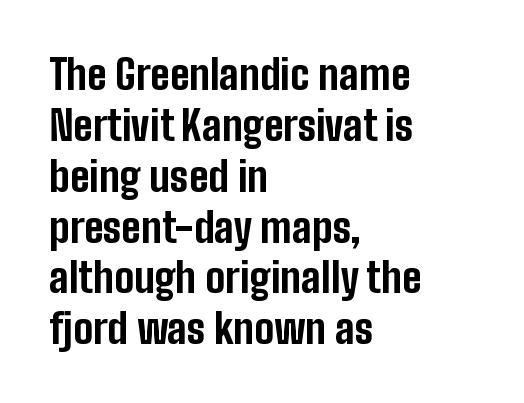
The image shows 41 px bold, condensed sans-serif type, upright; set left-aligned, line spacing 1.24x, normal letter spacing, not underlined; low stroke contrast and a medium x-height.
